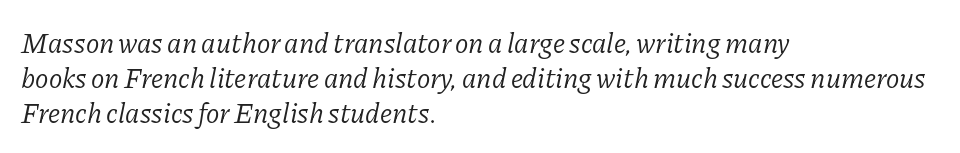
Q: Is the text bold? A: No.
Q: Is the text italic (slanted)? A: Yes, it leans right by about 11 degrees.
Q: Is the typeface a serif or a sans-serif typeface? A: Serif.
Q: Is the text underlined? A: No.
Q: How is the paragraph aligned? A: Left-aligned.
Q: Is the spacing between letters normal or unusually wide? A: Normal.
Q: Is the spacing between lines tight, normal or loose? A: Normal.
Q: Width (condensed, normal, or wide)? A: Normal.
Q: Stroke contrast? A: Low.
Q: x-height? A: Medium.
Q: Monospaced? A: No.
